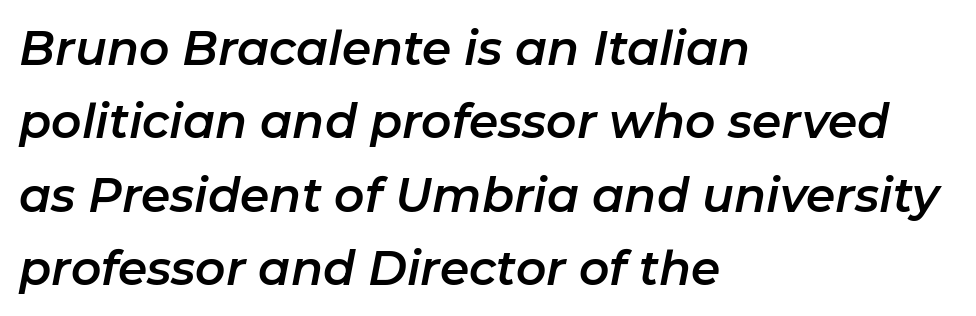
Q: Is the text italic (slanted)? A: Yes, it leans right by about 11 degrees.
Q: Is the text underlined? A: No.
Q: How is the paragraph aligned? A: Left-aligned.
Q: Is the spacing between letters normal or unusually wide? A: Normal.
Q: Is the spacing between lines tight, normal or loose? A: Normal.
Q: Width (condensed, normal, or wide)? A: Normal.
Q: Stroke contrast? A: Low.
Q: x-height? A: Medium.
Q: Monospaced? A: No.
